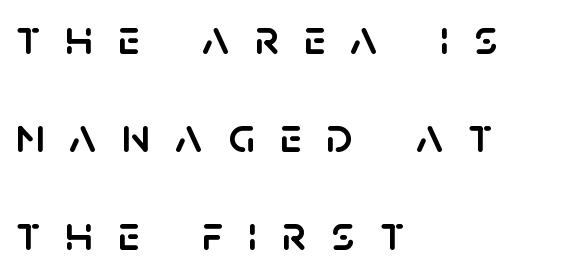
Leftover space on each line is placed entirely after the last word. A bare baseline throughout the passage. Each letter keeps its own natural width here, so spacing adapts to shape. It's the straight-up-and-down kind of type.
